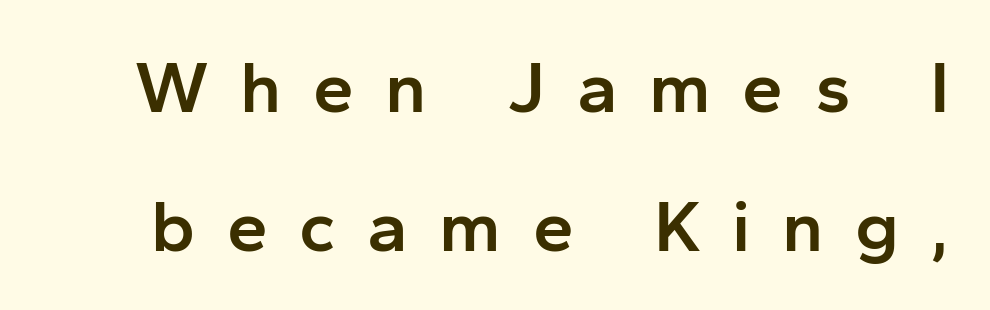
{"serif": "no", "italic": "no", "bold": "semi", "weight": "semibold", "width": "normal", "stroke_contrast": "low", "x_height": "medium", "monospaced": "no", "underline": "no", "line_spacing": "loose", "line_spacing_ratio": 1.9, "letter_spacing": "wide", "letter_spacing_em": 0.43, "glyph_px": 73}
